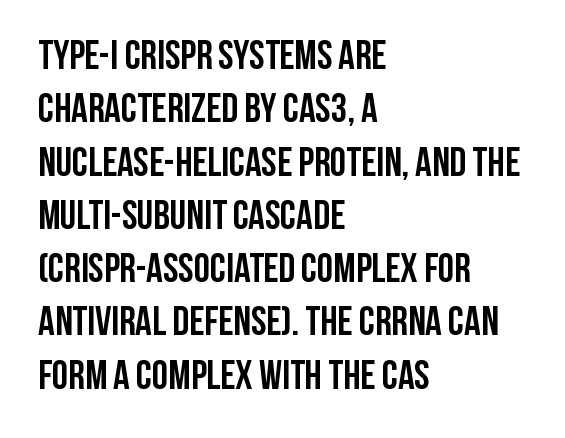
Q: Is the text bold? A: Yes.
Q: Is the text italic (slanted)? A: No, it is upright.
Q: Is the typeface a serif or a sans-serif typeface? A: Sans-serif.
Q: Is the text underlined? A: No.
Q: How is the paragraph aligned? A: Left-aligned.
Q: Is the spacing between letters normal or unusually wide? A: Normal.
Q: Is the spacing between lines tight, normal or loose? A: Normal.
Q: Width (condensed, normal, or wide)? A: Condensed.
Q: Stroke contrast? A: Low.
Q: x-height? A: Large.
Q: Monospaced? A: No.
